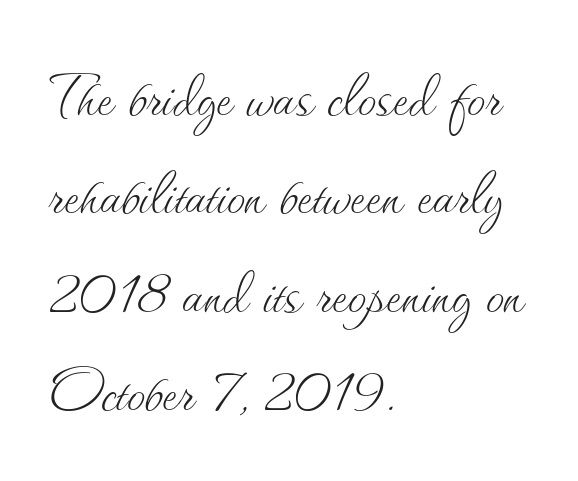
Q: Is the text bold? A: No.
Q: Is the text italic (slanted)? A: Yes.
Q: Is the text underlined? A: No.
Q: How is the paragraph aligned? A: Left-aligned.
Q: Is the spacing between letters normal or unusually wide? A: Normal.
Q: Is the spacing between lines tight, normal or loose? A: Normal.
Q: Width (condensed, normal, or wide)? A: Normal.
Q: Stroke contrast? A: Medium.
Q: x-height? A: Small.
Q: Monospaced? A: No.
